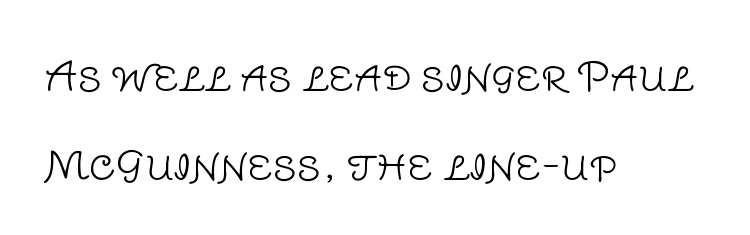
The image shows 39 px light sans-serif type; set left-aligned, loose line spacing (2.28x), normal letter spacing, not underlined; low stroke contrast and a large x-height.
